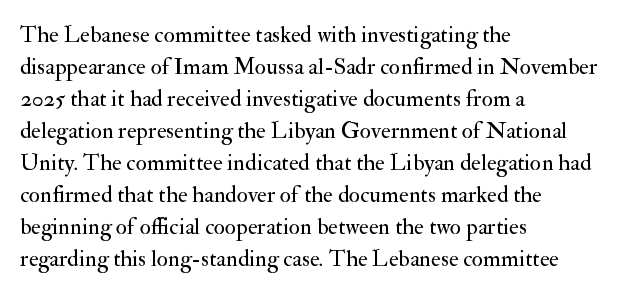
{"italic": "no", "bold": "no", "underline": "no", "align": "left", "line_spacing": "normal", "line_spacing_ratio": 1.39, "letter_spacing": "normal", "letter_spacing_em": 0.0, "glyph_px": 23}
